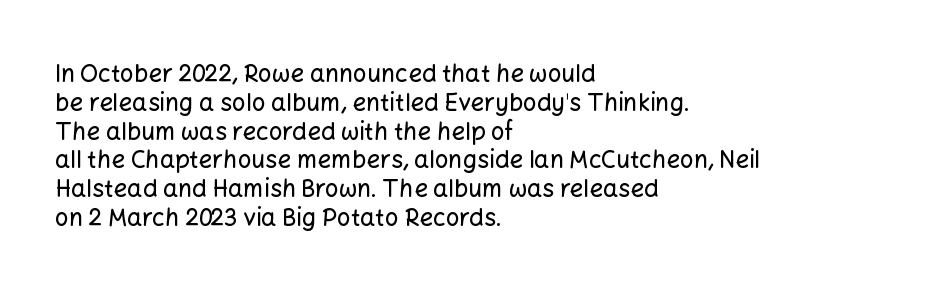
{"italic": "no", "underline": "no", "align": "left", "line_spacing_ratio": 1.2, "letter_spacing": "normal", "letter_spacing_em": 0.0, "glyph_px": 24}
